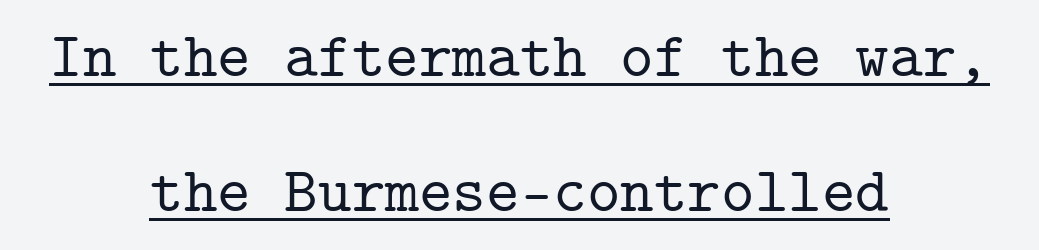
Q: Is the text italic (slanted)? A: No, it is upright.
Q: Is the typeface a serif or a sans-serif typeface? A: Serif.
Q: Is the text underlined? A: Yes.
Q: How is the paragraph aligned? A: Centered.
Q: Is the spacing between letters normal or unusually wide? A: Normal.
Q: Is the spacing between lines tight, normal or loose? A: Loose.
Q: Width (condensed, normal, or wide)? A: Normal.
Q: Stroke contrast? A: Low.
Q: x-height? A: Medium.
Q: Monospaced? A: Yes.
